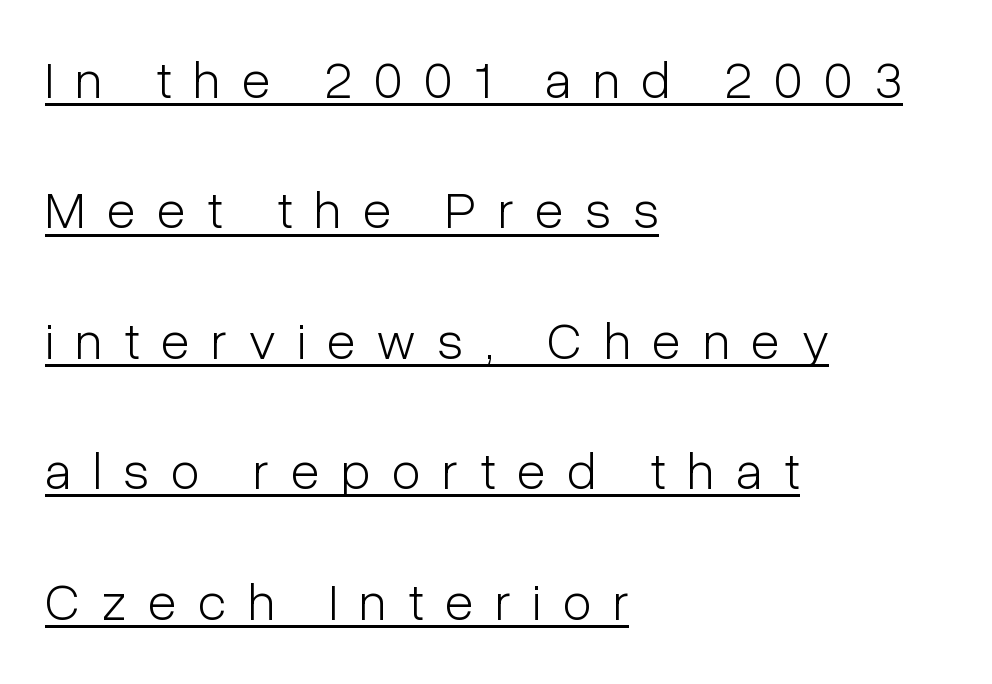
The rendering anchors every line to the left-hand side. Does the leading feel generous? Absolutely, it's lavish. The designer went with a sans here, leaving each stem footless. Each letter keeps its own natural width here, so spacing adapts to shape.
